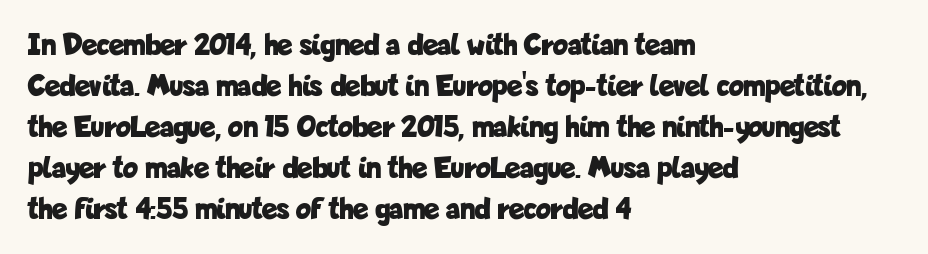
{"serif": "no", "italic": "no", "bold": "yes", "weight": "bold", "width": "condensed", "stroke_contrast": "low", "x_height": "medium", "monospaced": "no", "underline": "no", "align": "left", "line_spacing": "normal", "line_spacing_ratio": 1.32, "letter_spacing": "normal", "letter_spacing_em": 0.0, "glyph_px": 31}
